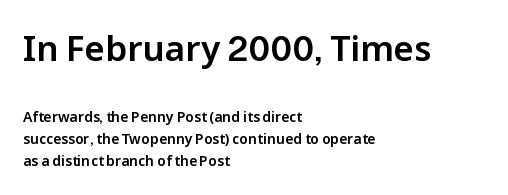
Two sizes are in play, and the larger belongs to the first block. Unlike a traditional serif, this face leaves its strokes unadorned. This sample has the flowing, uneven cadence of proportional lettering. The leading is moderate, giving the passage an even texture. Does the lettering tilt? It doesn't — this is upright. The rendering anchors every line to the left-hand side.
